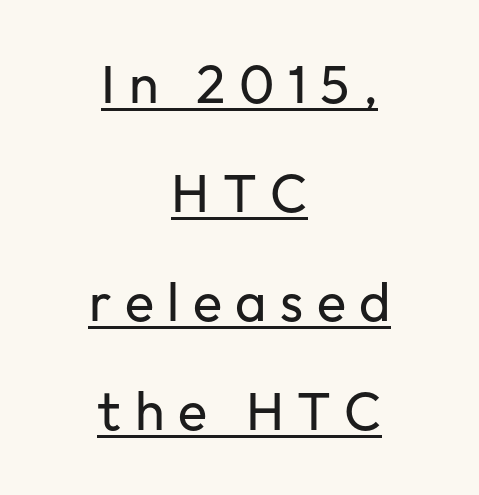
Q: Is the text bold? A: No.
Q: Is the text italic (slanted)? A: No, it is upright.
Q: Is the typeface a serif or a sans-serif typeface? A: Sans-serif.
Q: Is the text underlined? A: Yes.
Q: How is the paragraph aligned? A: Centered.
Q: Is the spacing between letters normal or unusually wide? A: Unusually wide.
Q: Is the spacing between lines tight, normal or loose? A: Loose.
Q: Width (condensed, normal, or wide)? A: Normal.
Q: Stroke contrast? A: Low.
Q: x-height? A: Medium.
Q: Monospaced? A: No.
